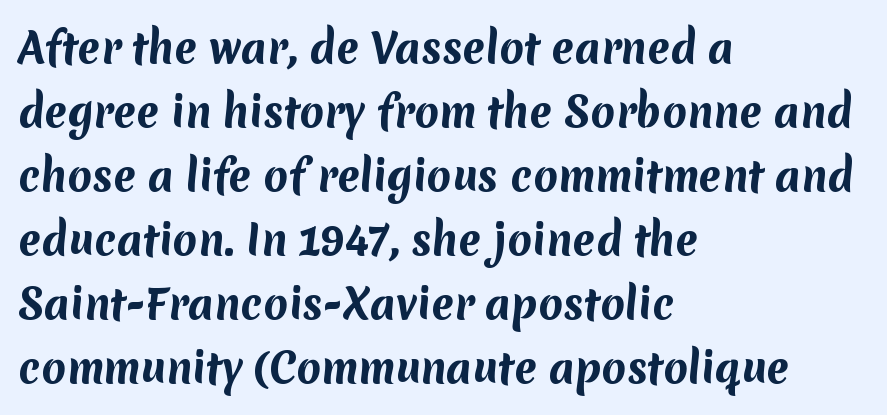
{"serif": "no", "bold": "yes", "weight": "bold", "width": "normal", "stroke_contrast": "medium", "x_height": "medium", "monospaced": "no", "underline": "no", "align": "left", "line_spacing": "normal", "line_spacing_ratio": 1.6, "letter_spacing": "normal", "letter_spacing_em": 0.0, "glyph_px": 40}
